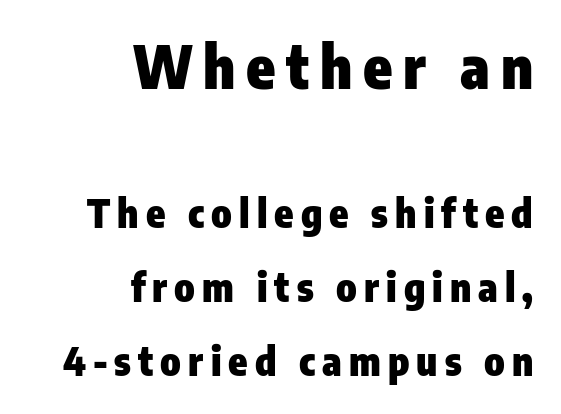
Q: Is the text bold? A: Yes.
Q: Is the text italic (slanted)? A: No, it is upright.
Q: Is the typeface a serif or a sans-serif typeface? A: Sans-serif.
Q: Is the text underlined? A: No.
Q: How is the paragraph aligned? A: Right-aligned.
Q: Is the spacing between lines tight, normal or loose? A: Loose.
Q: Which block of text is set in a larger size, the first (top) or the second (bottom)? A: The first (top) one.
Q: Width (condensed, normal, or wide)? A: Condensed.
Q: Stroke contrast? A: Low.
Q: x-height? A: Medium.
Q: Monospaced? A: No.
